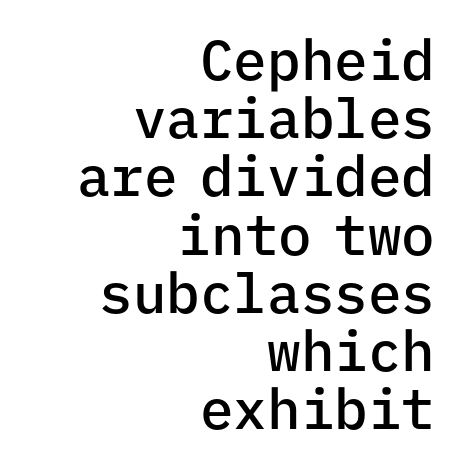
Cramped leading. The gap between lines stays unmarked. Every character here occupies the same horizontal width, giving the sample a typewriter-like rhythm. Each letter's strokes conclude bluntly, with no projecting serifs.
